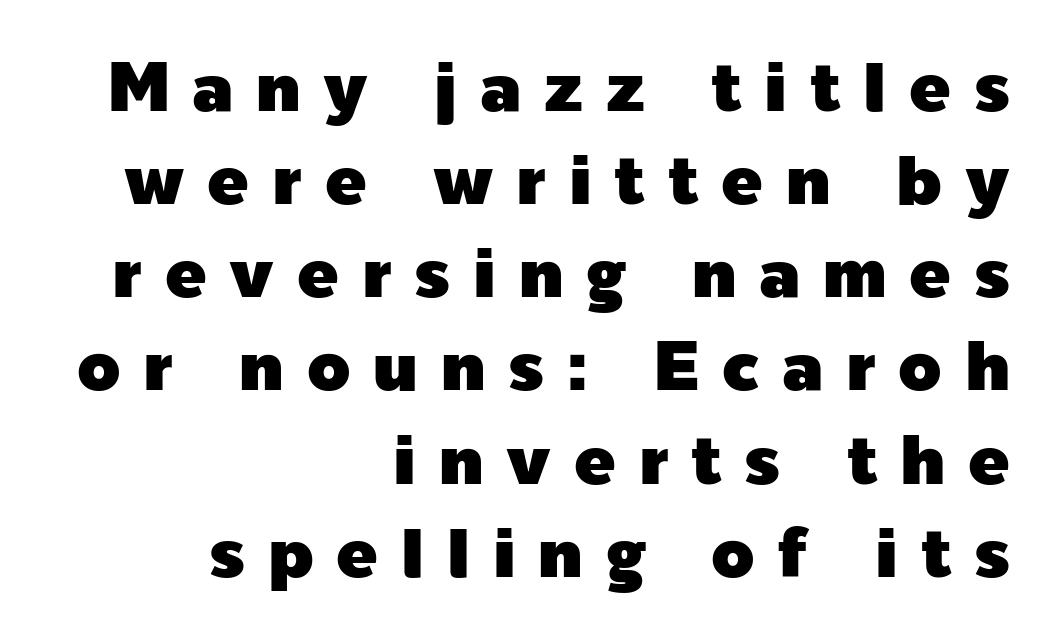
Q: Is the text italic (slanted)? A: No, it is upright.
Q: Is the typeface a serif or a sans-serif typeface? A: Sans-serif.
Q: Is the text underlined? A: No.
Q: How is the paragraph aligned? A: Right-aligned.
Q: Is the spacing between letters normal or unusually wide? A: Unusually wide.
Q: Is the spacing between lines tight, normal or loose? A: Normal.
Q: Width (condensed, normal, or wide)? A: Normal.
Q: x-height? A: Medium.
Q: Monospaced? A: No.
